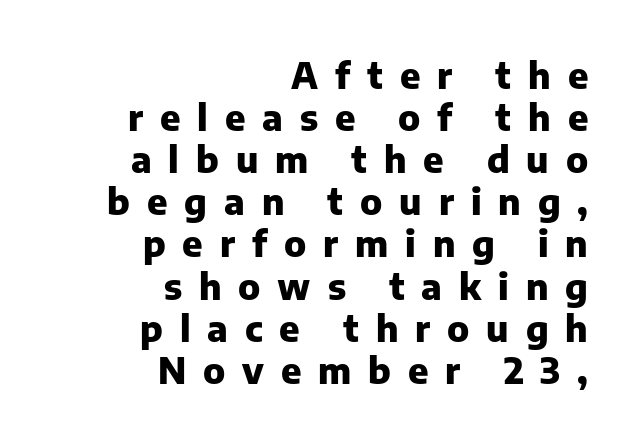
Q: Is the text bold? A: Yes.
Q: Is the text italic (slanted)? A: No, it is upright.
Q: Is the typeface a serif or a sans-serif typeface? A: Sans-serif.
Q: Is the text underlined? A: No.
Q: How is the paragraph aligned? A: Right-aligned.
Q: Is the spacing between letters normal or unusually wide? A: Unusually wide.
Q: Width (condensed, normal, or wide)? A: Normal.
Q: Stroke contrast? A: Low.
Q: x-height? A: Medium.
Q: Monospaced? A: No.
